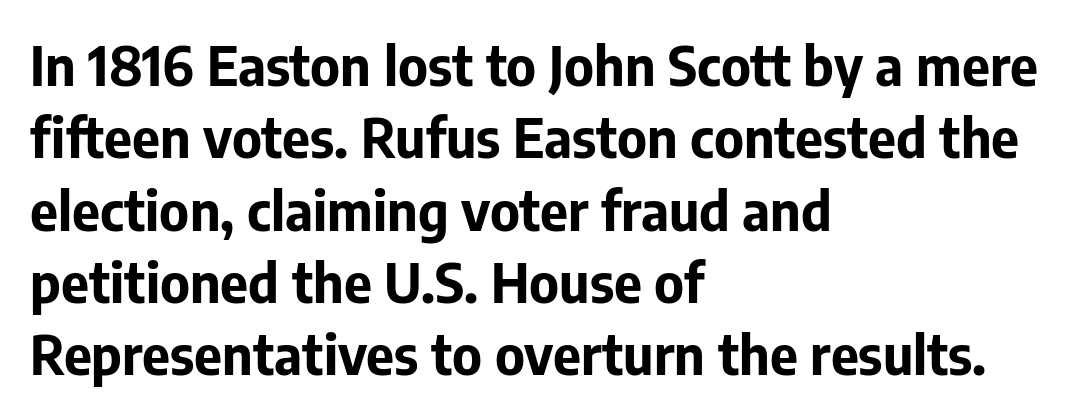
The letters stand upright; this is a roman face. Typesetter's note: full bold, strokes at maximum text heaviness. Vertical spacing — default. If you drew a ruler down the left edge, every line would touch it. Bare-footed words on every line.
